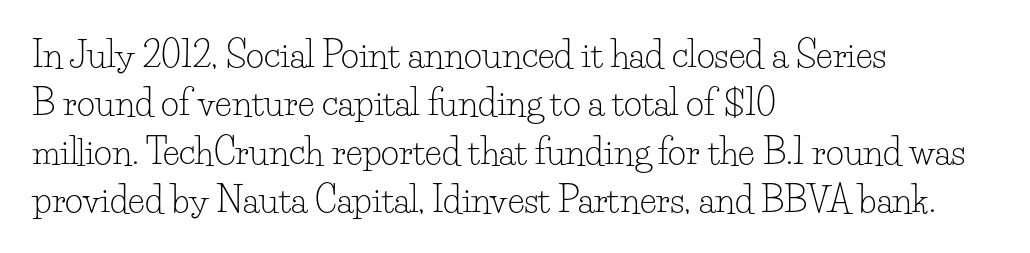
{"serif": "yes", "italic": "no", "bold": "no", "weight": "light", "width": "normal", "stroke_contrast": "low", "x_height": "small", "monospaced": "no", "underline": "no", "align": "left", "line_spacing": "normal", "line_spacing_ratio": 1.38, "letter_spacing": "normal", "letter_spacing_em": 0.0, "glyph_px": 35}
